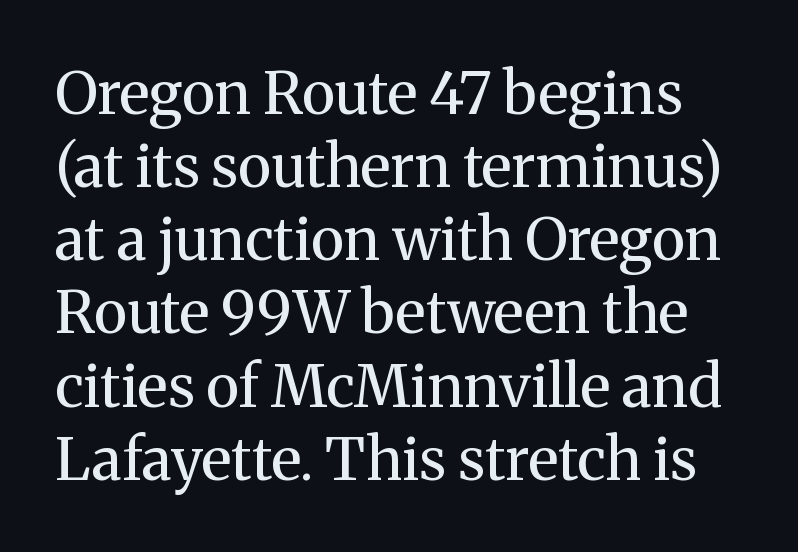
{"serif": "yes", "italic": "no", "bold": "no", "weight": "regular", "width": "normal", "stroke_contrast": "medium", "x_height": "medium", "monospaced": "no", "underline": "no", "line_spacing_ratio": 1.24, "letter_spacing": "normal", "letter_spacing_em": 0.0, "glyph_px": 59}
